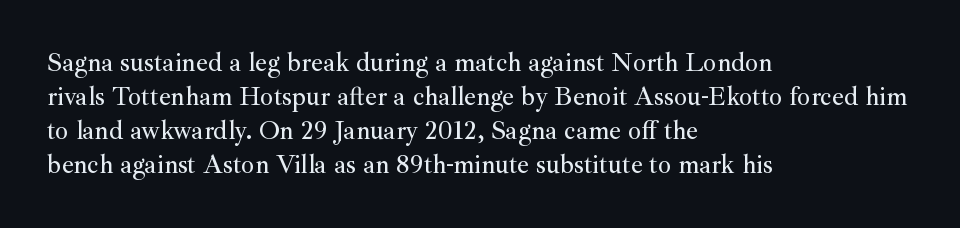
Q: Is the text italic (slanted)? A: No, it is upright.
Q: Is the text underlined? A: No.
Q: How is the paragraph aligned? A: Left-aligned.
Q: Is the spacing between letters normal or unusually wide? A: Normal.
Q: Is the spacing between lines tight, normal or loose? A: Normal.
